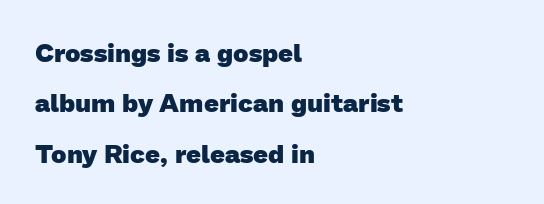
The foot of each line stays bare and open. Quick note: interline space is abundant. Each glyph is drawn with heavy, bold strokes. One-word summary of the alignment: left.
